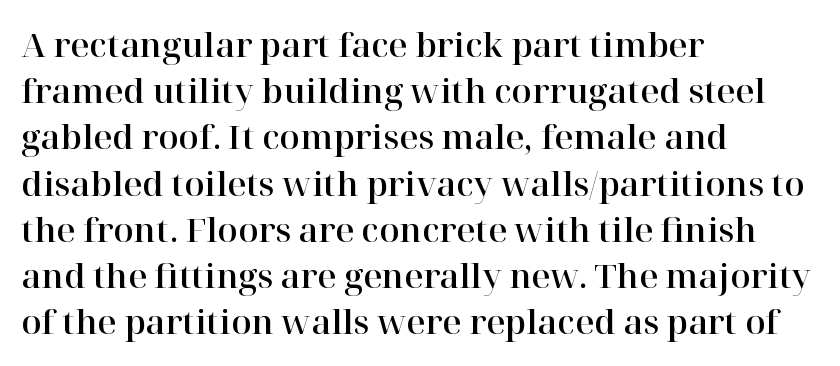
{"serif": "yes", "italic": "no", "width": "normal", "stroke_contrast": "high", "x_height": "medium", "monospaced": "no", "underline": "no", "align": "left", "line_spacing": "normal", "line_spacing_ratio": 1.4, "letter_spacing": "normal", "letter_spacing_em": 0.0, "glyph_px": 33}
